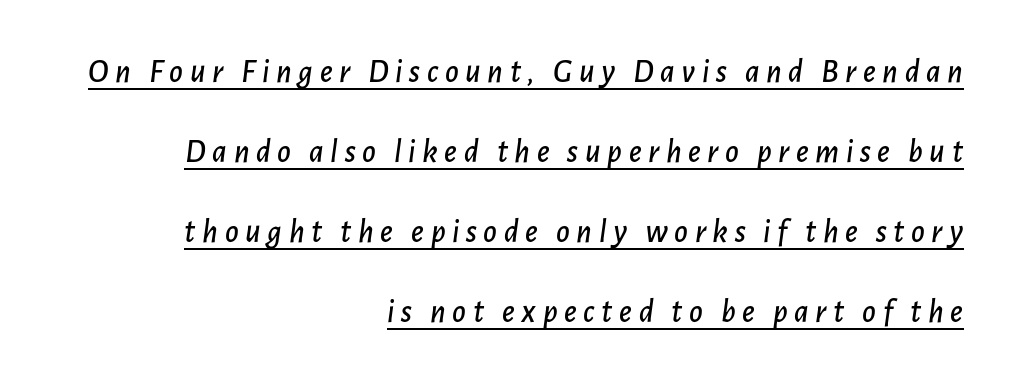
Q: Is the text italic (slanted)? A: Yes, it leans right by about 7 degrees.
Q: Is the text underlined? A: Yes.
Q: How is the paragraph aligned? A: Right-aligned.
Q: Is the spacing between letters normal or unusually wide? A: Unusually wide.
Q: Is the spacing between lines tight, normal or loose? A: Loose.
Q: Width (condensed, normal, or wide)? A: Normal.
Q: Stroke contrast? A: Low.
Q: x-height? A: Medium.
Q: Monospaced? A: No.
